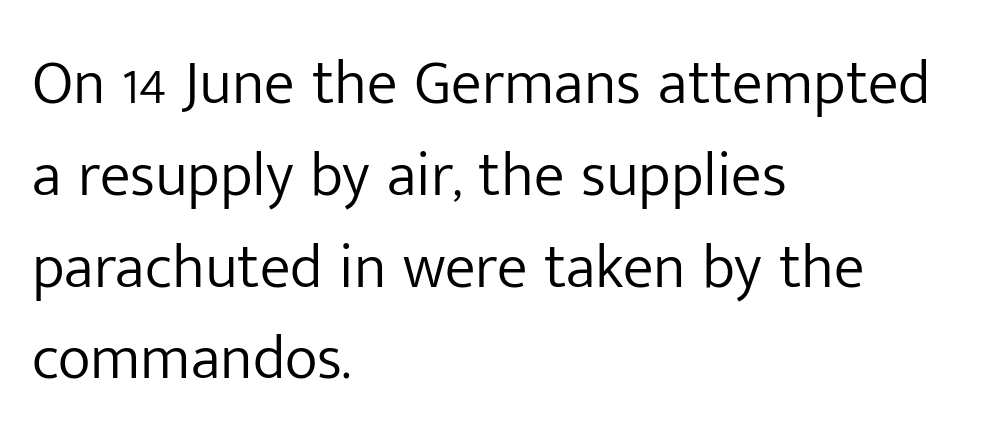
Q: Is the text bold? A: No.
Q: Is the text italic (slanted)? A: No, it is upright.
Q: Is the typeface a serif or a sans-serif typeface? A: Sans-serif.
Q: Is the text underlined? A: No.
Q: How is the paragraph aligned? A: Left-aligned.
Q: Is the spacing between letters normal or unusually wide? A: Normal.
Q: Is the spacing between lines tight, normal or loose? A: Normal.
Q: Width (condensed, normal, or wide)? A: Normal.
Q: Stroke contrast? A: Low.
Q: x-height? A: Medium.
Q: Monospaced? A: No.
